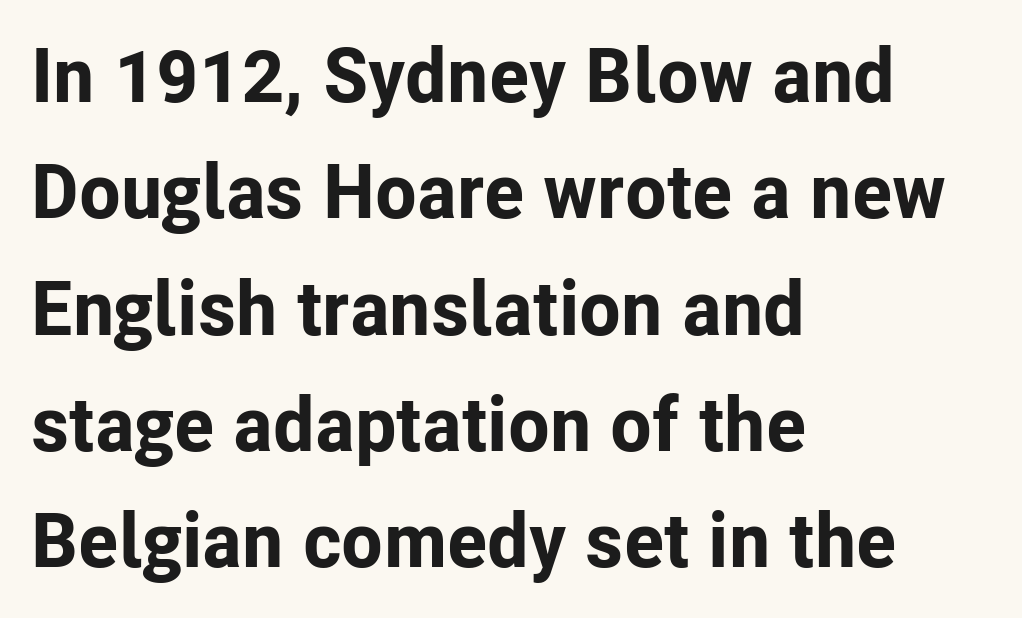
{"serif": "no", "italic": "no", "bold": "yes", "weight": "bold", "width": "normal", "stroke_contrast": "low", "x_height": "medium", "monospaced": "no", "underline": "no", "align": "left", "line_spacing": "normal", "line_spacing_ratio": 1.53, "letter_spacing": "normal", "letter_spacing_em": 0.0, "glyph_px": 76}
